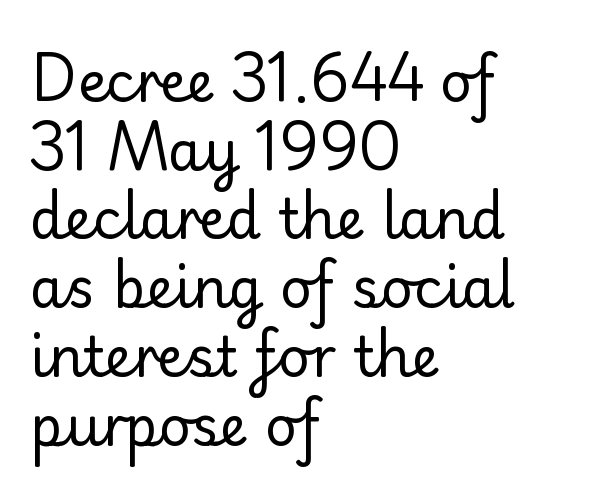
{"serif": "no", "italic": "no", "bold": "no", "weight": "regular", "width": "normal", "stroke_contrast": "low", "x_height": "small", "monospaced": "no", "underline": "no", "align": "left", "line_spacing": "normal", "line_spacing_ratio": 1.25, "letter_spacing": "normal", "letter_spacing_em": 0.0, "glyph_px": 55}
